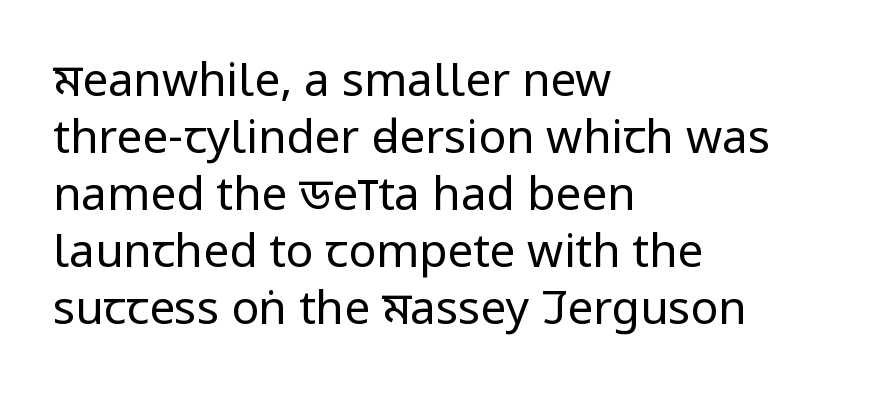
Compared with a centered layout, this one pins lines to the left instead. The letters sit at their default tracking, neither squeezed nor spread. No feet cap the strokes, marking this as sans-serif type. Note the varied advance widths — an 'i' is clearly narrower than an 'm'. Vertical strokes here are truly vertical. Is the stroke heavy? The answer is a plain regular-or-lighter.
